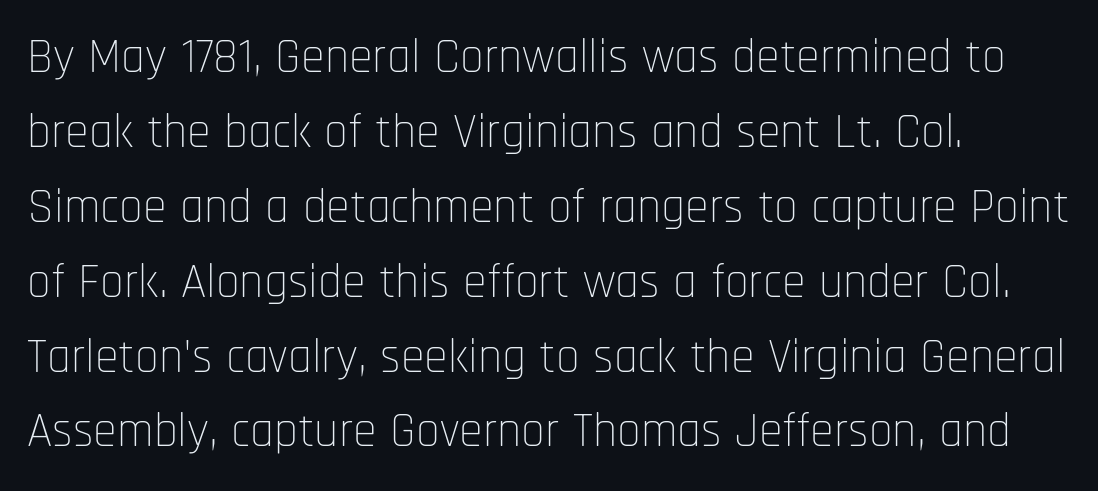
The image shows 48 px thin, condensed sans-serif type, upright; set left-aligned, normal line spacing (1.56x), normal letter spacing, not underlined; low stroke contrast and a large x-height.
